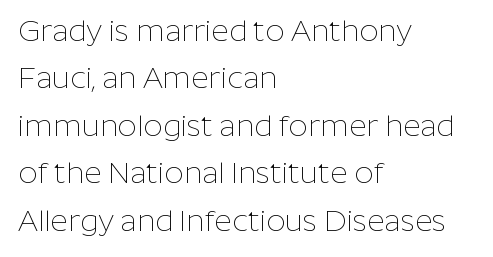
{"serif": "no", "italic": "no", "bold": "no", "weight": "thin", "width": "normal", "stroke_contrast": "low", "x_height": "medium", "monospaced": "no", "underline": "no", "align": "left", "line_spacing": "normal", "line_spacing_ratio": 1.58, "letter_spacing": "normal", "letter_spacing_em": 0.0, "glyph_px": 30}
